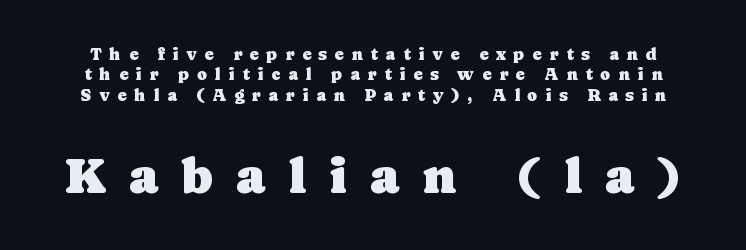
Q: Is the text italic (slanted)? A: No, it is upright.
Q: Is the typeface a serif or a sans-serif typeface? A: Serif.
Q: Is the text underlined? A: No.
Q: Is the spacing between letters normal or unusually wide? A: Unusually wide.
Q: Which block of text is set in a larger size, the first (top) or the second (bottom)? A: The second (bottom) one.
Q: Width (condensed, normal, or wide)? A: Normal.
Q: Stroke contrast? A: Low.
Q: x-height? A: Medium.
Q: Monospaced? A: No.
